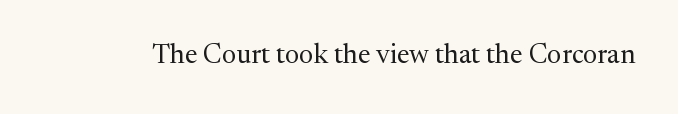
The image shows 27 px text type, upright; set normal letter spacing, not underlined.
